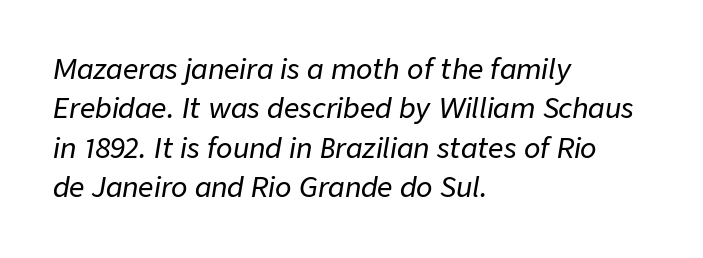
Q: Is the text italic (slanted)? A: Yes, it leans right by about 9 degrees.
Q: Is the text underlined? A: No.
Q: How is the paragraph aligned? A: Left-aligned.
Q: Is the spacing between letters normal or unusually wide? A: Normal.
Q: Is the spacing between lines tight, normal or loose? A: Normal.
